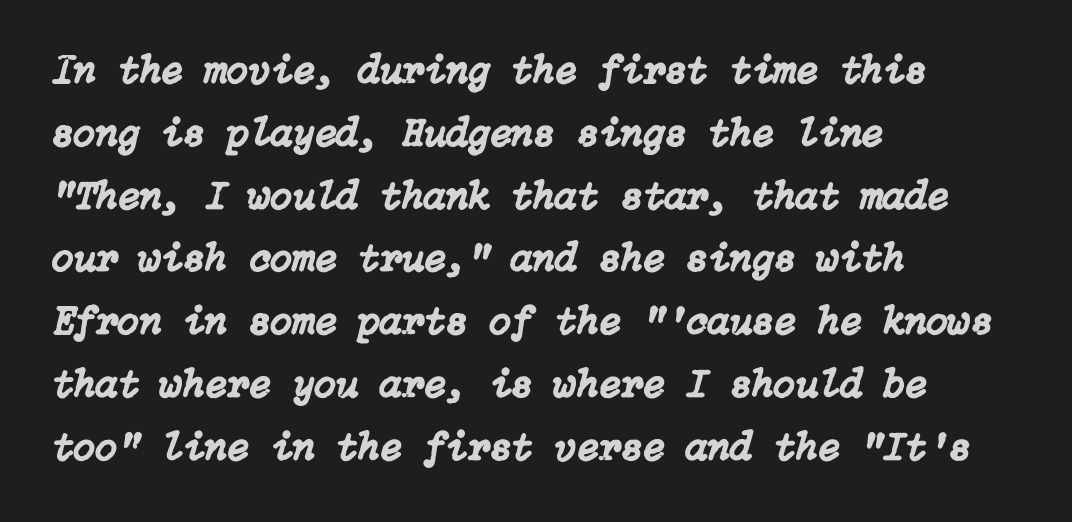
Has an underline been added? It has not. Alignment: flush left. There's an unmistakable incline to the writing here. These lines sit exactly where default settings would place them. Does extra space separate the letters? No, they use regular spacing.
